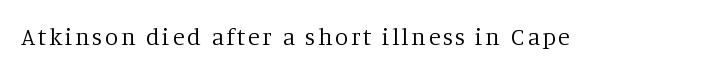
Q: Is the text bold? A: No.
Q: Is the text italic (slanted)? A: No, it is upright.
Q: Is the text underlined? A: No.
